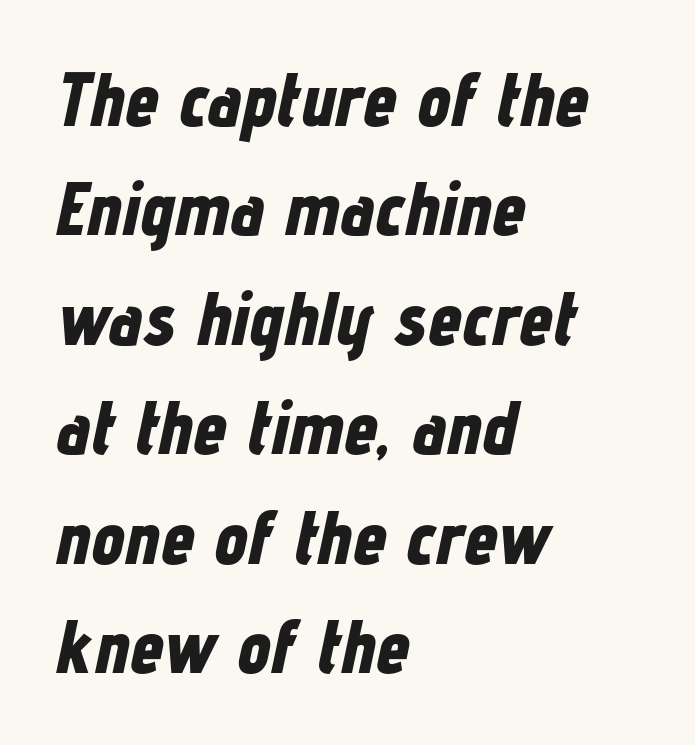
One glance says typical: line gaps are just what's usual. Descender tails drop into unmarked territory. There is no visible air inserted between adjacent glyphs. The rendering uses natural spacing where letterforms have individual widths. Its strokes are broad and dark, the hallmark of bold type. The rendering applies a slant to the glyphs.
